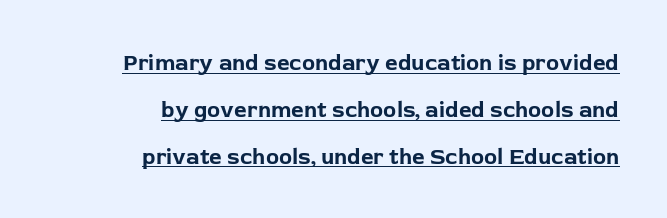
The image shows 22 px bold type, upright; set right-aligned, loose line spacing (2.13x), normal letter spacing, underlined.
